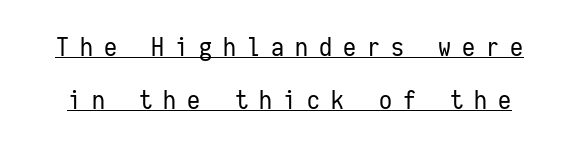
The image shows 26 px text type, upright; set loose line spacing (2.02x), unusually wide letter spacing (+0.42 em), underlined.
